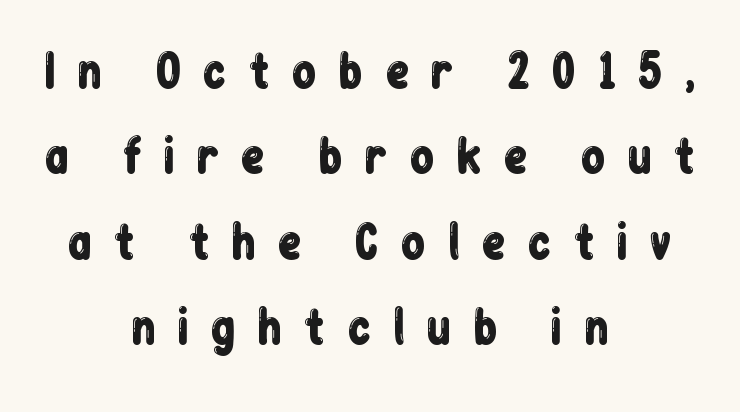
These lines were composed using upright roman letters. Here the glyphs are tracked loosely, breaking word shapes into spaced letters. Loosely led — the rows are spread out. Centered paragraph, ragged on both sides. Looks like regular typesetting: each glyph gets only the width it needs.
